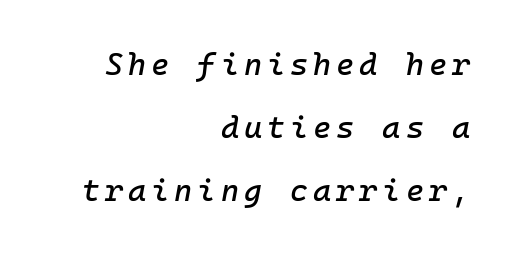
{"italic": "yes", "lean": "right", "slant_degrees": 10, "width": "normal", "stroke_contrast": "low", "x_height": "medium", "monospaced": "yes", "underline": "no", "align": "right", "line_spacing": "loose", "line_spacing_ratio": 2.04, "glyph_px": 31}
